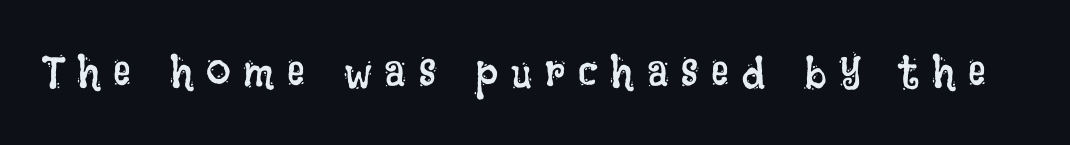
Q: Is the text bold? A: No.
Q: Is the text italic (slanted)? A: No, it is upright.
Q: Is the text underlined? A: No.
Q: Is the spacing between letters normal or unusually wide? A: Unusually wide.
Q: Width (condensed, normal, or wide)? A: Condensed.
Q: Stroke contrast? A: Low.
Q: x-height? A: Large.
Q: Monospaced? A: No.
